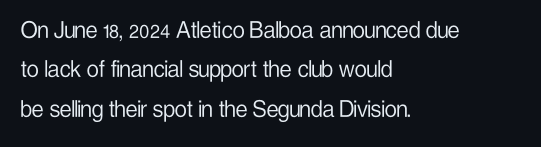
Quick note: not italic, upright. Is the stroke heavy? The answer is a plain regular-or-lighter. The setting favours the left margin, as ordinary paragraphs usually do. Has an underline been added? It has not. Tracking here is standard; glyphs follow each other at the usual distance. Line spacing here is normal.
